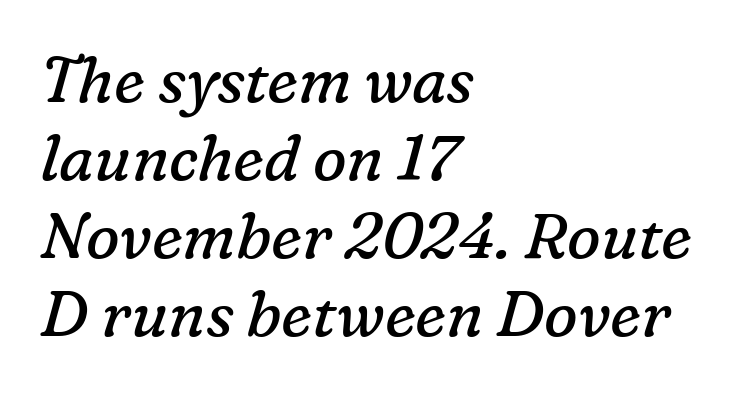
Q: Is the text bold? A: No.
Q: Is the text italic (slanted)? A: Yes, it leans right by about 16 degrees.
Q: Is the typeface a serif or a sans-serif typeface? A: Serif.
Q: Is the text underlined? A: No.
Q: How is the paragraph aligned? A: Left-aligned.
Q: Is the spacing between letters normal or unusually wide? A: Normal.
Q: Width (condensed, normal, or wide)? A: Normal.
Q: Stroke contrast? A: Low.
Q: x-height? A: Medium.
Q: Monospaced? A: No.
